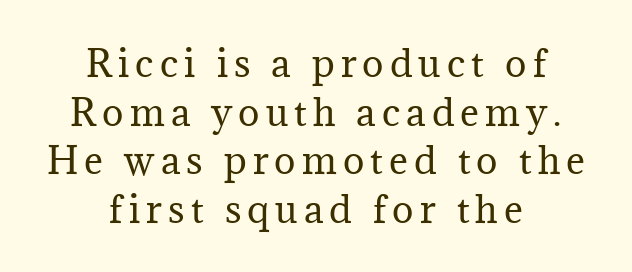
{"serif": "yes", "italic": "no", "bold": "no", "weight": "regular", "width": "normal", "stroke_contrast": "medium", "x_height": "medium", "monospaced": "no", "underline": "no", "align": "center", "line_spacing": "normal", "line_spacing_ratio": 1.35, "glyph_px": 36}
